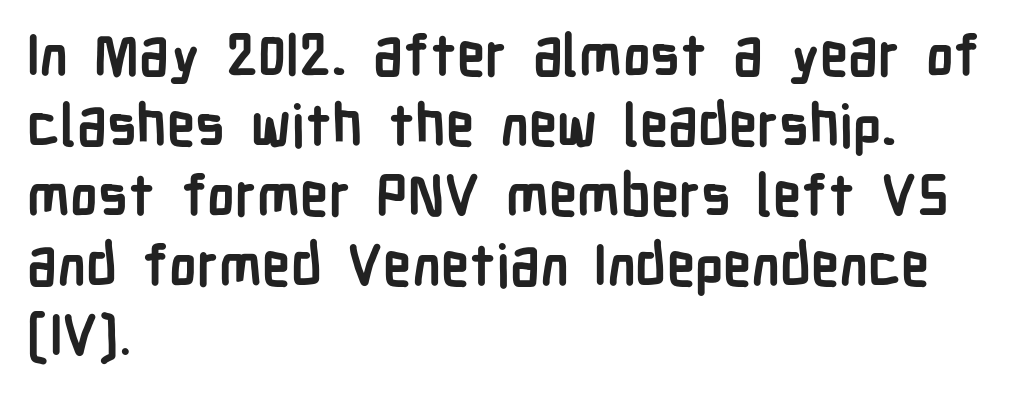
The gap between lines stays unmarked. The rendering uses a bold face; every stroke is thick and dark. How are the letters spaced? Ordinarily, with no added tracking. The typography opts for an upright posture over an oblique one. Does the type have serifs? No, each stem ends abruptly. Note the varied advance widths — an 'i' is clearly narrower than an 'm'.
